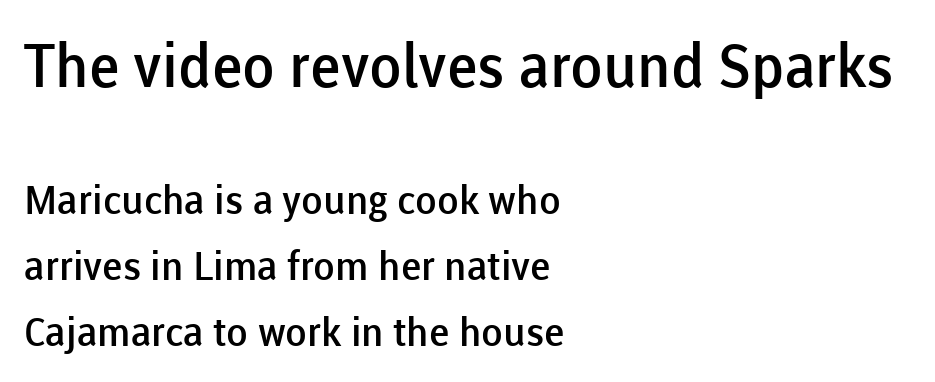
{"serif": "no", "italic": "no", "bold": "semi", "weight": "semibold", "width": "normal", "stroke_contrast": "low", "x_height": "medium", "monospaced": "no", "underline": "no", "align": "left", "line_spacing": "normal", "line_spacing_ratio": 1.66, "letter_spacing": "normal", "letter_spacing_em": 0.0, "larger_block": "first", "size_ratio": 1.5, "glyph_px": 60}
